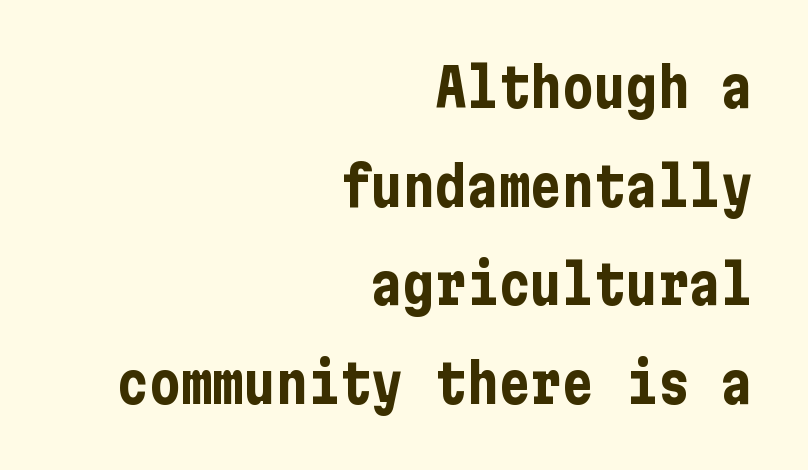
The image shows 53 px bold, condensed sans-serif type, upright; set right-aligned, line spacing 1.86x, normal letter spacing, not underlined; low stroke contrast and a medium x-height.
